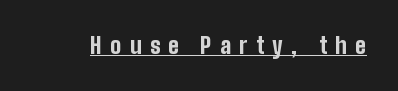
The face used here is rendered with a markedly widened letterfit. Does the lettering tilt? It doesn't — this is upright. What decoration does the sample have? An underline. The characters look thick and weighty, a clear bold.
